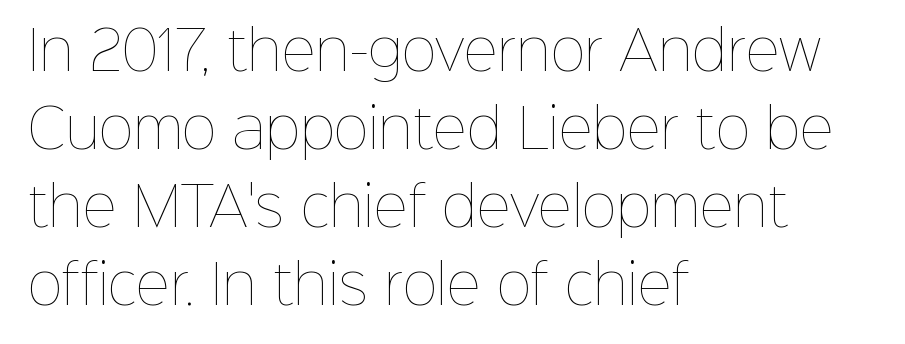
Q: Is the text bold? A: No.
Q: Is the text italic (slanted)? A: No, it is upright.
Q: Is the text underlined? A: No.
Q: How is the paragraph aligned? A: Left-aligned.
Q: Is the spacing between letters normal or unusually wide? A: Normal.
Q: Is the spacing between lines tight, normal or loose? A: Normal.
Q: Width (condensed, normal, or wide)? A: Normal.
Q: Stroke contrast? A: Low.
Q: x-height? A: Medium.
Q: Monospaced? A: No.
